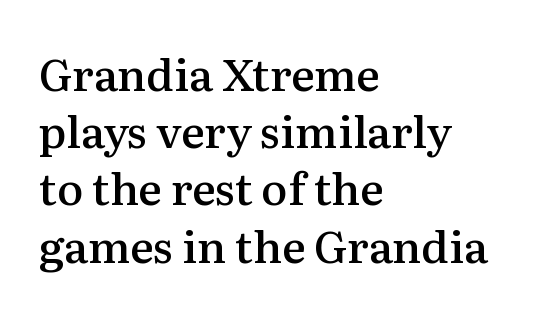
Q: Is the text bold? A: Semi-bold.
Q: Is the text italic (slanted)? A: No, it is upright.
Q: Is the typeface a serif or a sans-serif typeface? A: Serif.
Q: Is the text underlined? A: No.
Q: How is the paragraph aligned? A: Left-aligned.
Q: Is the spacing between letters normal or unusually wide? A: Normal.
Q: Is the spacing between lines tight, normal or loose? A: Normal.
Q: Width (condensed, normal, or wide)? A: Normal.
Q: Stroke contrast? A: Medium.
Q: x-height? A: Medium.
Q: Monospaced? A: No.
